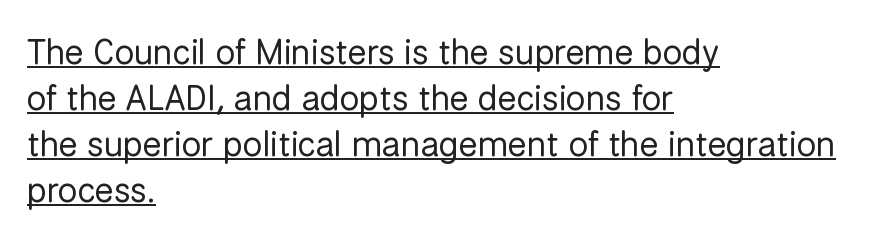
The image shows 35 px regular-weight sans-serif type, upright; set left-aligned, normal line spacing (1.31x), normal letter spacing, underlined; low stroke contrast and a medium x-height.
